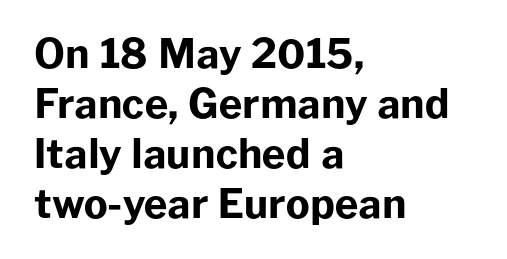
Q: Is the text bold? A: Yes.
Q: Is the text italic (slanted)? A: No, it is upright.
Q: Is the typeface a serif or a sans-serif typeface? A: Sans-serif.
Q: Is the text underlined? A: No.
Q: How is the paragraph aligned? A: Left-aligned.
Q: Is the spacing between letters normal or unusually wide? A: Normal.
Q: Is the spacing between lines tight, normal or loose? A: Normal.
Q: Width (condensed, normal, or wide)? A: Normal.
Q: Stroke contrast? A: Low.
Q: x-height? A: Medium.
Q: Monospaced? A: No.
